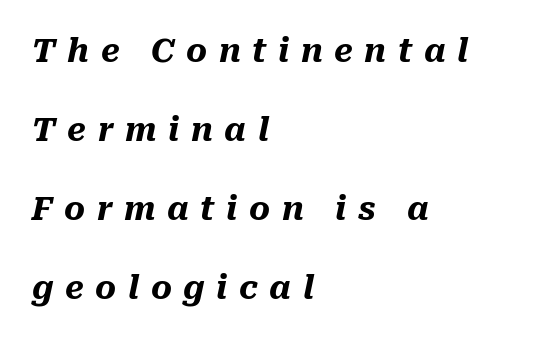
Q: Is the text bold? A: Yes.
Q: Is the text italic (slanted)? A: Yes, it leans right by about 10 degrees.
Q: Is the text underlined? A: No.
Q: How is the paragraph aligned? A: Left-aligned.
Q: Is the spacing between letters normal or unusually wide? A: Unusually wide.
Q: Is the spacing between lines tight, normal or loose? A: Loose.
Q: Width (condensed, normal, or wide)? A: Normal.
Q: Stroke contrast? A: Medium.
Q: x-height? A: Medium.
Q: Monospaced? A: No.
